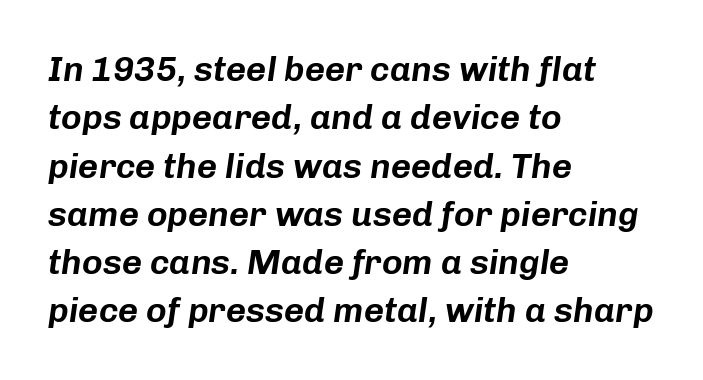
{"italic": "yes", "lean": "right", "slant_degrees": 8, "width": "normal", "stroke_contrast": "low", "x_height": "medium", "monospaced": "no", "underline": "no", "align": "left", "line_spacing": "normal", "line_spacing_ratio": 1.38, "letter_spacing": "normal", "letter_spacing_em": 0.0, "glyph_px": 35}
